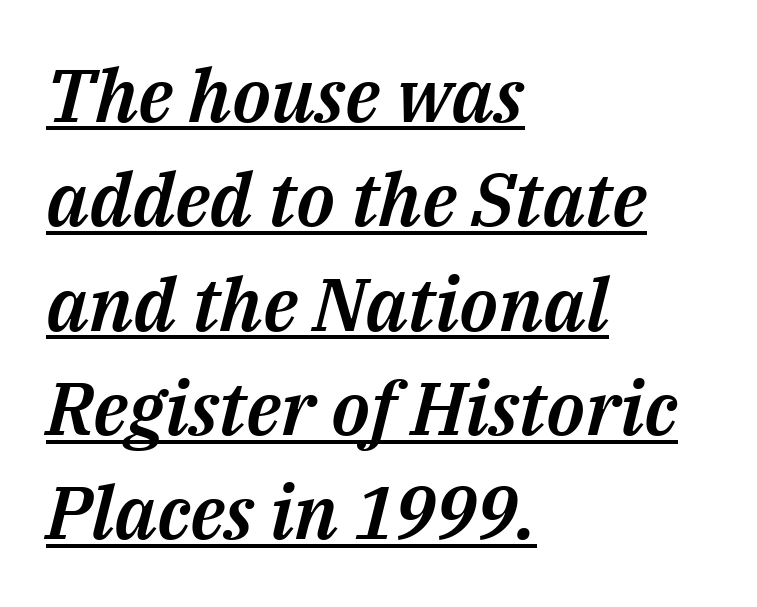
Q: Is the text italic (slanted)? A: Yes, it leans right by about 14 degrees.
Q: Is the text underlined? A: Yes.
Q: How is the paragraph aligned? A: Left-aligned.
Q: Is the spacing between letters normal or unusually wide? A: Normal.
Q: Is the spacing between lines tight, normal or loose? A: Normal.
Q: Width (condensed, normal, or wide)? A: Normal.
Q: Stroke contrast? A: Medium.
Q: x-height? A: Medium.
Q: Monospaced? A: No.
